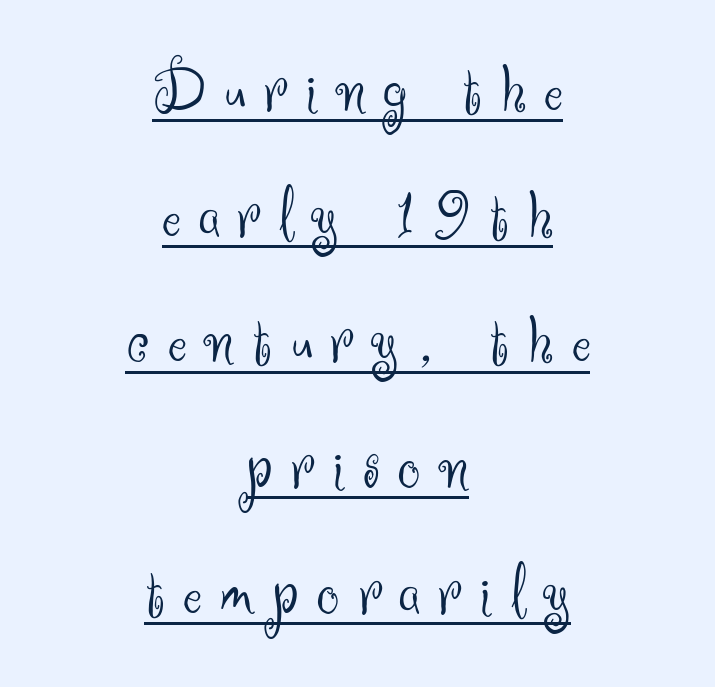
The image shows 71 px light sans-serif type, upright; set centered, line spacing 1.77x, unusually wide letter spacing (+0.26 em), underlined; medium stroke contrast and a small x-height.
